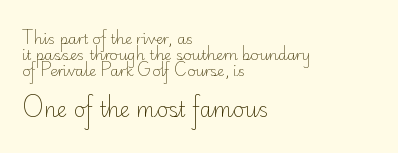
The vertical gap from one line to the next is small. Where is the straight margin? On the left. The later block is typeset at a bigger size than the earlier block. Designer's note — italics off, roman on. A light-to-regular cut is what we see here. Just letters on the line, the space beneath them empty.
